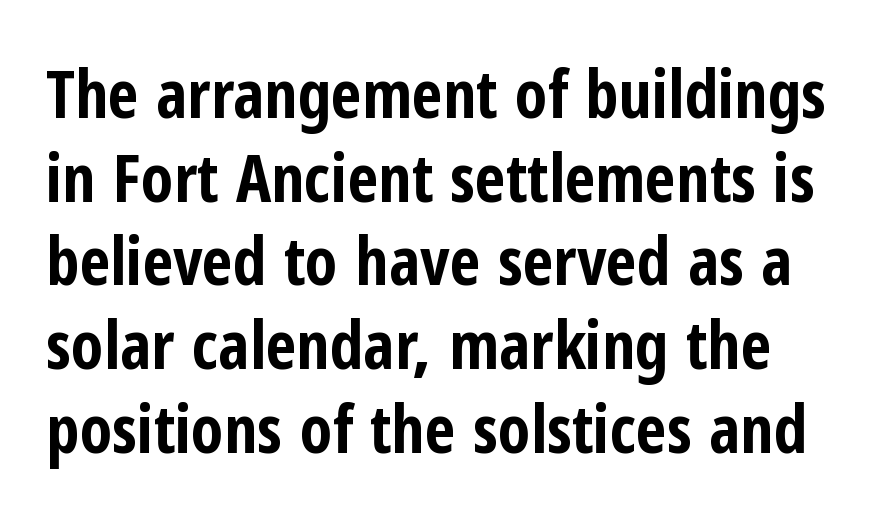
The image shows 67 px bold, condensed sans-serif type, upright; set normal line spacing (1.25x), normal letter spacing, not underlined; low stroke contrast and a medium x-height.
